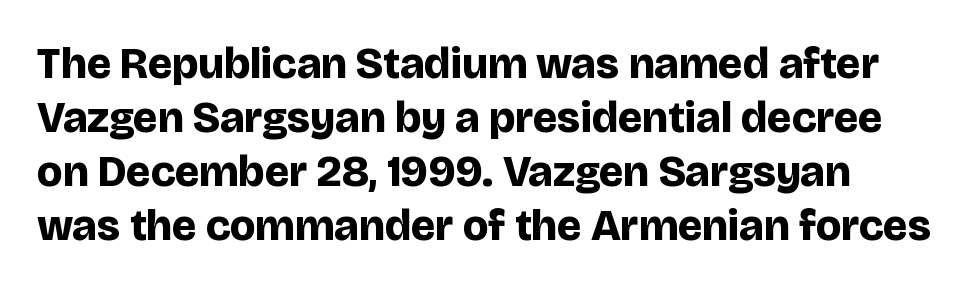
{"serif": "no", "italic": "no", "bold": "yes", "weight": "bold", "width": "normal", "stroke_contrast": "low", "x_height": "large", "monospaced": "no", "underline": "no", "line_spacing_ratio": 1.23, "letter_spacing": "normal", "letter_spacing_em": 0.0, "glyph_px": 44}
